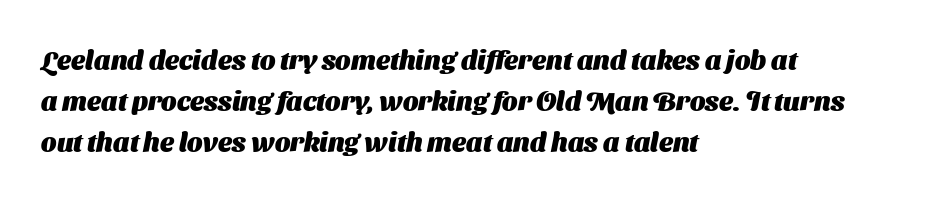
{"bold": "yes", "underline": "no", "align": "left", "line_spacing": "normal", "line_spacing_ratio": 1.51, "letter_spacing": "normal", "letter_spacing_em": 0.0, "glyph_px": 27}
